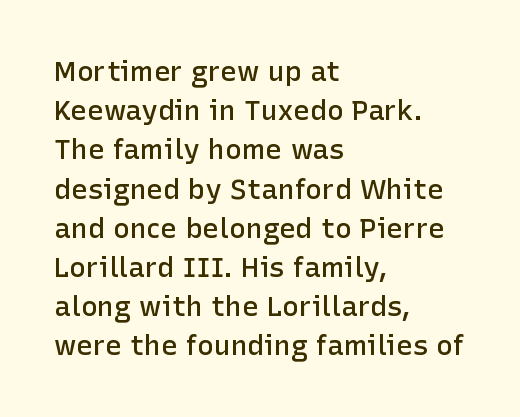
{"serif": "no", "italic": "no", "bold": "semi", "weight": "semibold", "width": "normal", "stroke_contrast": "low", "x_height": "medium", "monospaced": "no", "underline": "no", "align": "left", "line_spacing": "normal", "line_spacing_ratio": 1.4, "letter_spacing": "normal", "letter_spacing_em": 0.0, "glyph_px": 28}
